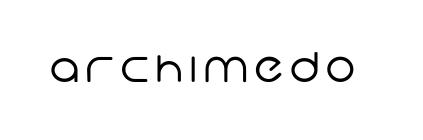
Think of a printed novel: that variable character pitch is what you see here. Clear beneath every line of the passage. A quiet, ordinary-to-light weight characterises the typeface. This is sans-serif lettering, the kind often seen on screens and signage.
